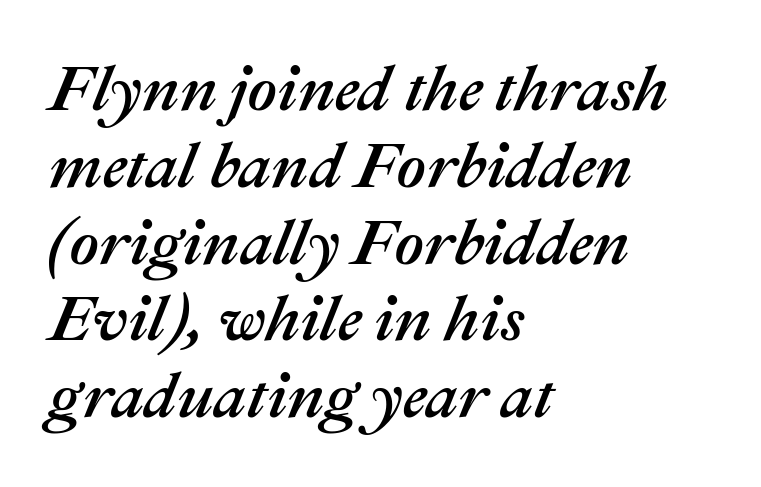
The image shows 64 px text type, italic (leaning right); set left-aligned, line spacing 1.2x, normal letter spacing, not underlined; medium stroke contrast and a medium x-height.
